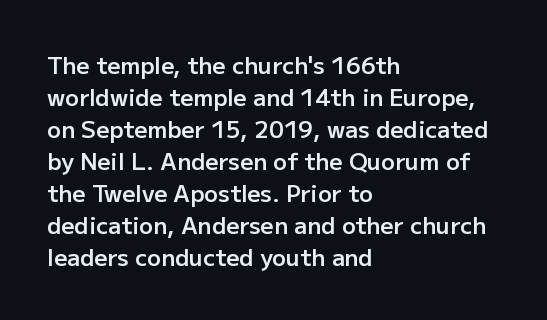
Q: Is the text bold? A: Semi-bold.
Q: Is the text italic (slanted)? A: No, it is upright.
Q: Is the text underlined? A: No.
Q: How is the paragraph aligned? A: Left-aligned.
Q: Is the spacing between letters normal or unusually wide? A: Normal.
Q: Is the spacing between lines tight, normal or loose? A: Normal.
